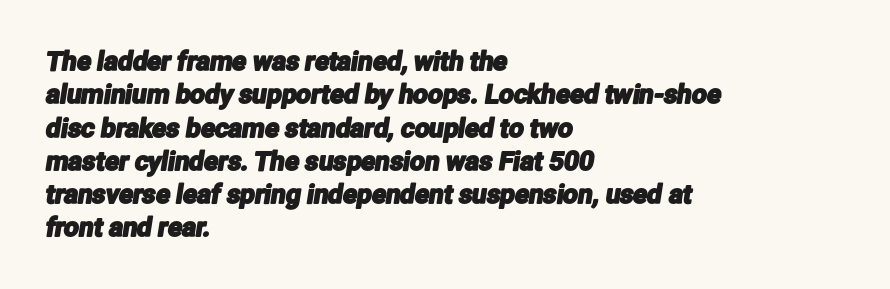
The designer left line spacing at the default. Horizontal alignment here is leftward, the default for most running prose. The strip under each line holds only bare page. In terms of letterspacing, this is plain default setting.
